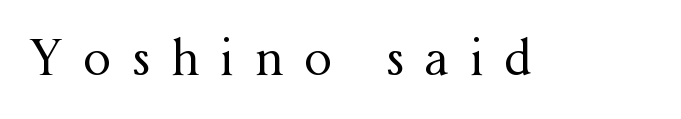
{"serif": "yes", "italic": "no", "bold": "no", "weight": "regular", "width": "normal", "stroke_contrast": "medium", "x_height": "medium", "monospaced": "no", "underline": "no", "letter_spacing": "wide", "letter_spacing_em": 0.43, "glyph_px": 49}
